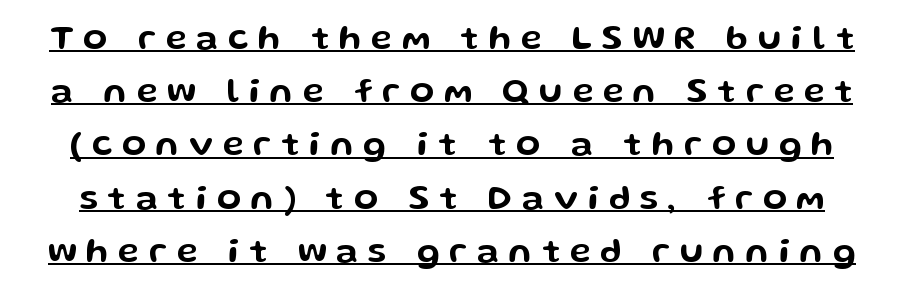
{"serif": "no", "italic": "no", "width": "wide", "stroke_contrast": "low", "x_height": "medium", "monospaced": "no", "underline": "yes", "line_spacing": "normal", "line_spacing_ratio": 1.52, "letter_spacing": "wide", "letter_spacing_em": 0.28, "glyph_px": 35}
